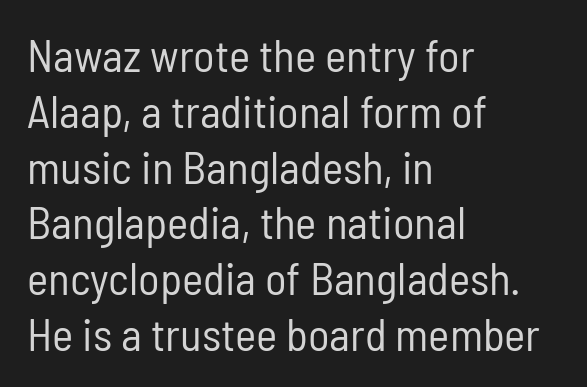
The image shows 45 px regular-weight, condensed sans-serif type, upright; set left-aligned, line spacing 1.24x, normal letter spacing, not underlined; low stroke contrast and a medium x-height.
